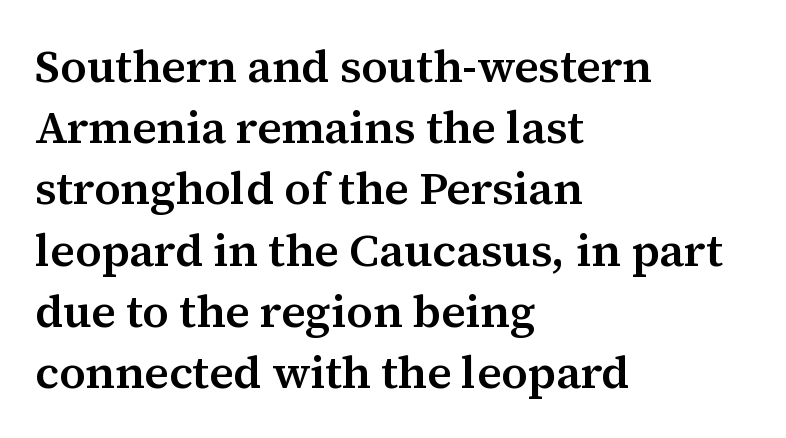
Leftover space on each line is placed entirely after the last word. In terms of letterspacing, this is plain default setting. Are there feet on the stems? There are — it's a serif. A typesetter would mark this as roman, not italic. Regular leading. Spacing verdict: proportional, widths tailored to each character.
